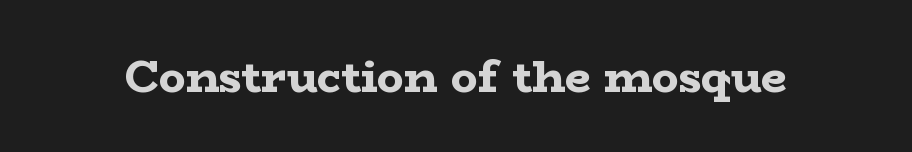
The image shows 45 px bold, wide serif type, upright; set normal letter spacing, not underlined; low stroke contrast and a medium x-height.
